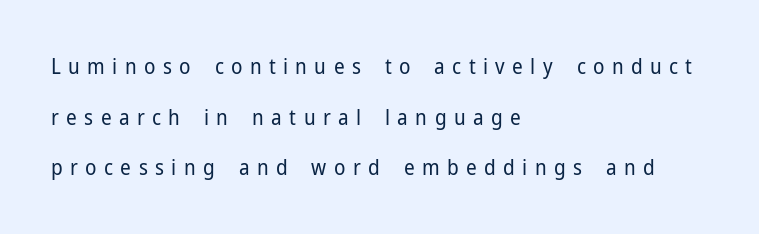
The image shows 21 px text type, upright; set left-aligned, loose line spacing (2.41x), unusually wide letter spacing (+0.35 em), not underlined.
